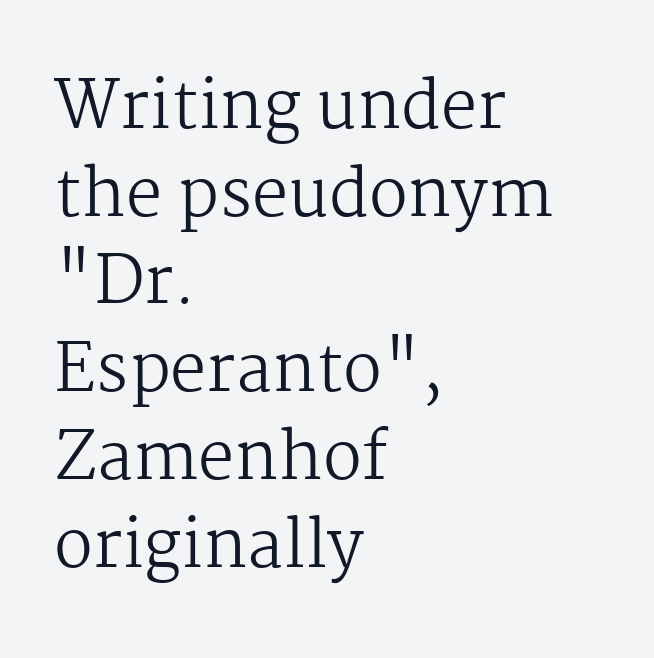
{"serif": "yes", "italic": "no", "bold": "no", "weight": "regular", "width": "normal", "stroke_contrast": "medium", "x_height": "medium", "monospaced": "no", "underline": "no", "align": "left", "line_spacing": "normal", "line_spacing_ratio": 1.35, "letter_spacing": "normal", "letter_spacing_em": 0.0, "glyph_px": 65}
